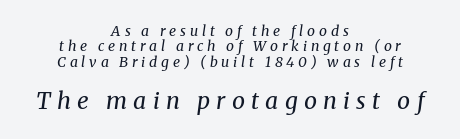
Q: Is the text bold? A: No.
Q: Is the text italic (slanted)? A: Yes, it leans right by about 8 degrees.
Q: Is the text underlined? A: No.
Q: How is the paragraph aligned? A: Centered.
Q: Is the spacing between letters normal or unusually wide? A: Unusually wide.
Q: Is the spacing between lines tight, normal or loose? A: Tight.
Q: Which block of text is set in a larger size, the first (top) or the second (bottom)? A: The second (bottom) one.
